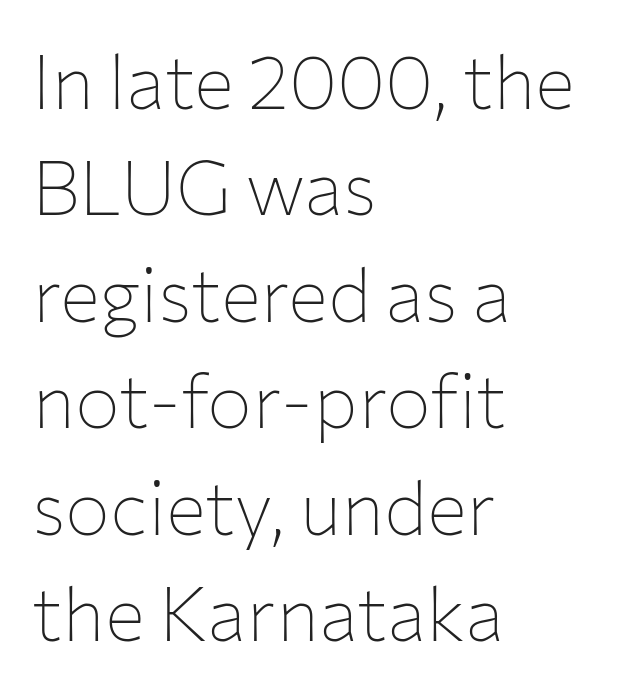
Q: Is the text bold? A: No.
Q: Is the text italic (slanted)? A: No, it is upright.
Q: Is the typeface a serif or a sans-serif typeface? A: Sans-serif.
Q: Is the text underlined? A: No.
Q: How is the paragraph aligned? A: Left-aligned.
Q: Is the spacing between letters normal or unusually wide? A: Normal.
Q: Is the spacing between lines tight, normal or loose? A: Normal.
Q: Width (condensed, normal, or wide)? A: Normal.
Q: Stroke contrast? A: Low.
Q: x-height? A: Medium.
Q: Monospaced? A: No.
